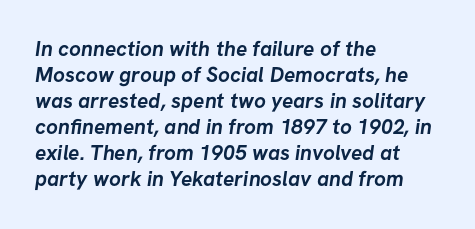
{"bold": "yes", "underline": "no", "align": "left", "line_spacing_ratio": 1.24, "letter_spacing": "normal", "letter_spacing_em": 0.0, "glyph_px": 21}
